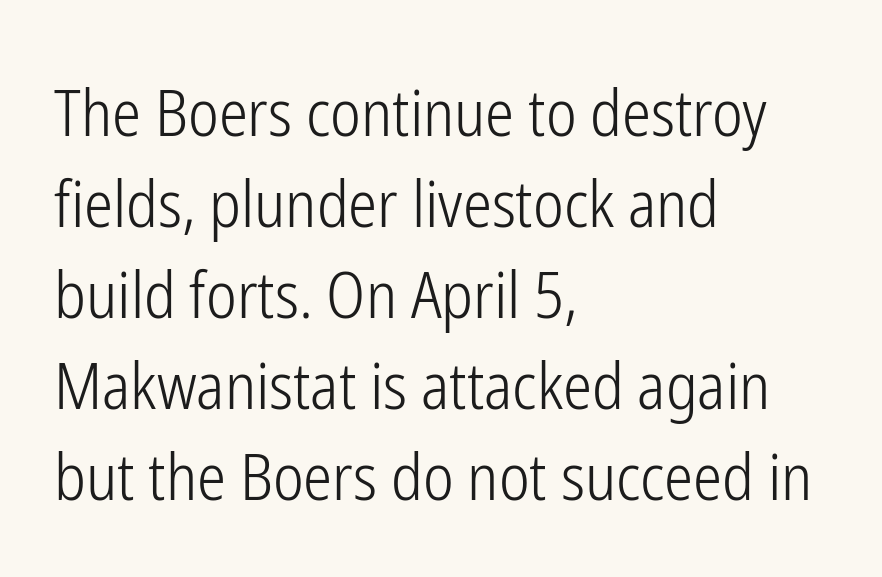
{"serif": "no", "italic": "no", "bold": "no", "weight": "light", "width": "condensed", "stroke_contrast": "low", "x_height": "medium", "monospaced": "no", "underline": "no", "align": "left", "line_spacing": "normal", "line_spacing_ratio": 1.4, "letter_spacing": "normal", "letter_spacing_em": 0.0, "glyph_px": 65}
